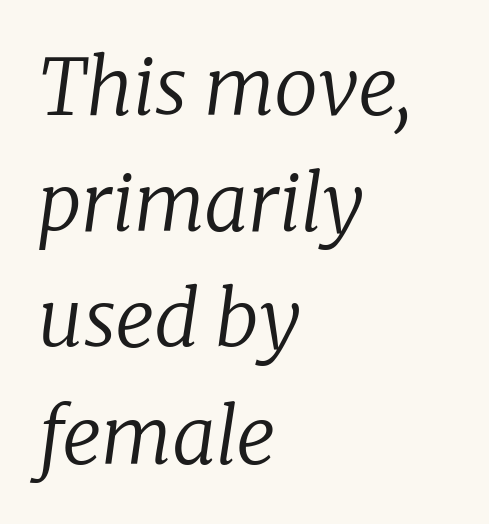
The image shows 78 px regular-weight serif type, italic (leaning right); set left-aligned, normal line spacing (1.49x), normal letter spacing, not underlined; low stroke contrast and a medium x-height.
